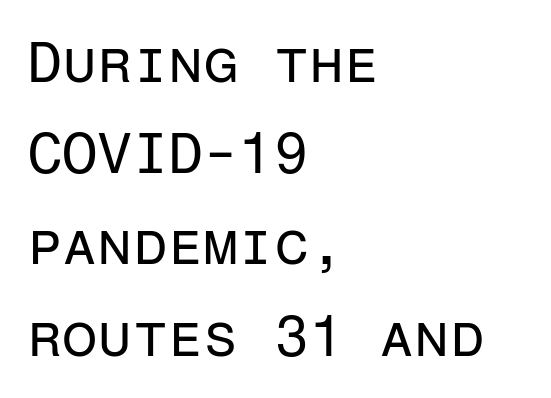
The lines in this sample share a left origin and differ only in where they stop. Note: no serifs on the glyphs. Rows of type keep a routine distance in the vertical direction. The passage shown is not bold in any degree.
